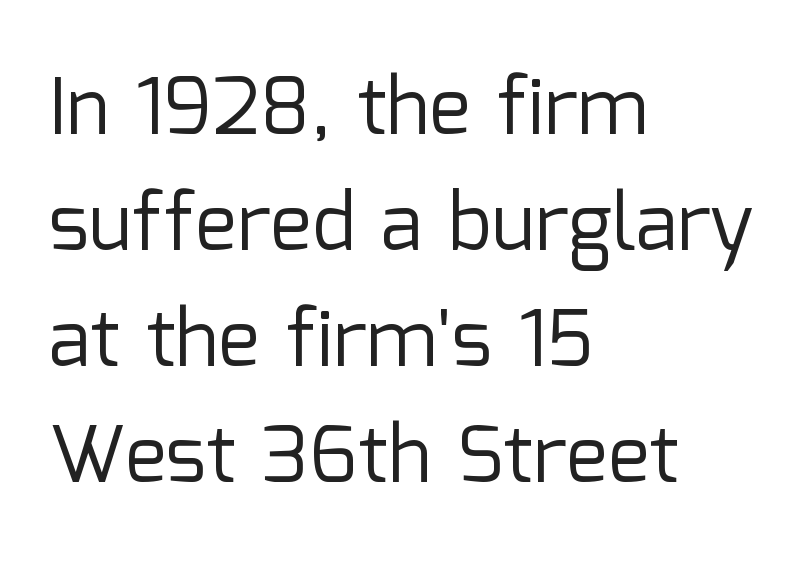
The image shows 79 px regular-weight sans-serif type, upright; set left-aligned, normal line spacing (1.47x), normal letter spacing, not underlined; low stroke contrast and a medium x-height.
